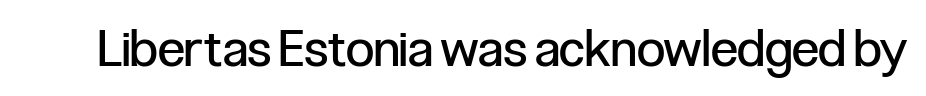
Q: Is the text bold? A: No.
Q: Is the text italic (slanted)? A: No, it is upright.
Q: Is the typeface a serif or a sans-serif typeface? A: Sans-serif.
Q: Is the text underlined? A: No.
Q: Is the spacing between letters normal or unusually wide? A: Normal.
Q: Width (condensed, normal, or wide)? A: Condensed.
Q: Stroke contrast? A: Low.
Q: x-height? A: Medium.
Q: Monospaced? A: No.
